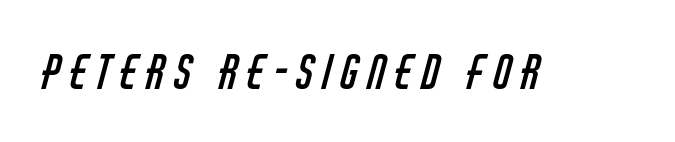
Character widths vary here, with narrow letters taking less room than wide ones. The strokes carry an ordinary text weight at most. A clean baseline with only descenders dipping below it. Students, note that the glyphs here are deliberately spaced far apart. Type style note: lacks serifs.
